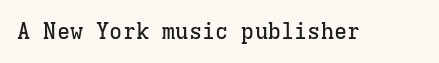
Q: Is the text italic (slanted)? A: No, it is upright.
Q: Is the text underlined? A: No.
Q: Is the spacing between letters normal or unusually wide? A: Normal.
